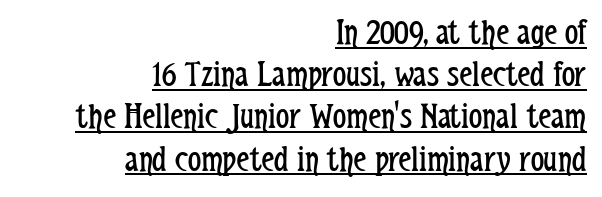
Q: Is the text bold? A: No.
Q: Is the text italic (slanted)? A: No, it is upright.
Q: Is the typeface a serif or a sans-serif typeface? A: Sans-serif.
Q: Is the text underlined? A: Yes.
Q: How is the paragraph aligned? A: Right-aligned.
Q: Is the spacing between letters normal or unusually wide? A: Normal.
Q: Is the spacing between lines tight, normal or loose? A: Tight.
Q: Width (condensed, normal, or wide)? A: Condensed.
Q: Stroke contrast? A: Low.
Q: x-height? A: Medium.
Q: Monospaced? A: No.
